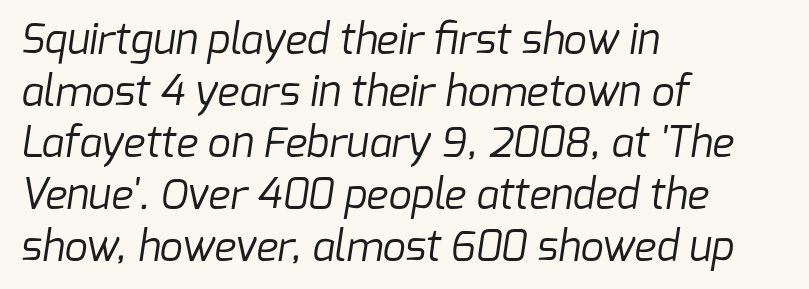
Q: Is the text bold? A: No.
Q: Is the typeface a serif or a sans-serif typeface? A: Sans-serif.
Q: Is the text underlined? A: No.
Q: How is the paragraph aligned? A: Left-aligned.
Q: Is the spacing between letters normal or unusually wide? A: Normal.
Q: Is the spacing between lines tight, normal or loose? A: Normal.
Q: Width (condensed, normal, or wide)? A: Normal.
Q: Stroke contrast? A: Low.
Q: x-height? A: Medium.
Q: Monospaced? A: No.
